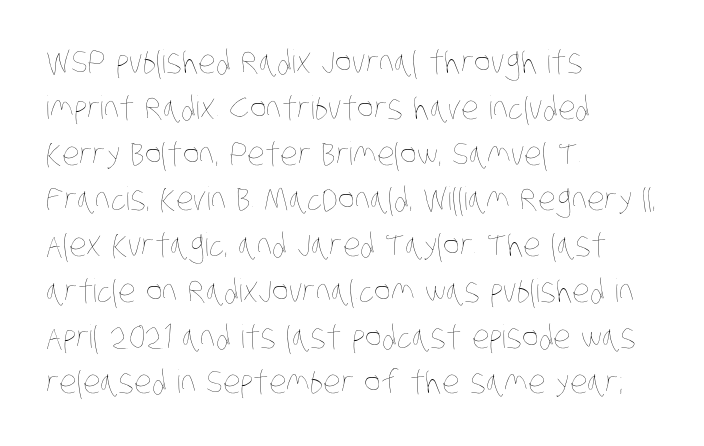
Varying glyph widths throughout — classic text-font behaviour. Decoration check: the copy has no underline. The lines sit at an ordinary, default distance from one another. What stands out about the letter spacing? Nothing — it is the standard amount. Ink coverage per letter is moderate at most.
